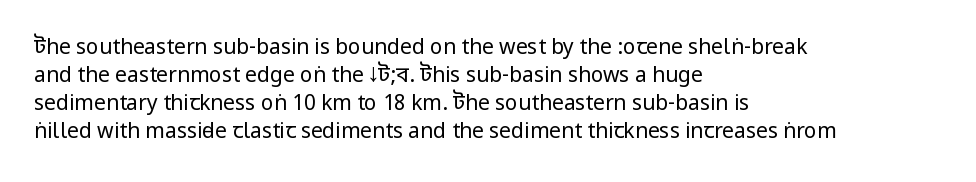
Visually the block forms a straight wall on the left and a jagged coastline on the right. Style check: upright. Bold? No — there's no thickening of the strokes. Notice how descenders clear the ascenders below comfortably — that's standard leading. Each word holds together tightly as a unit, with standard inter-letter gaps.
